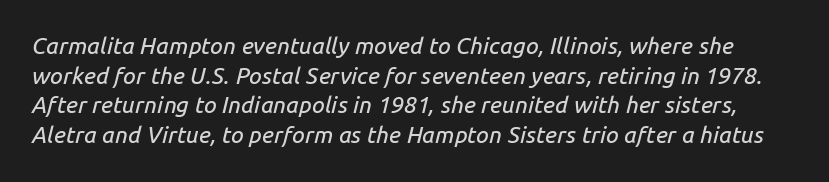
{"italic": "yes", "lean": "right", "slant_degrees": 14, "underline": "no", "line_spacing": "normal", "line_spacing_ratio": 1.29, "letter_spacing": "normal", "letter_spacing_em": 0.0, "glyph_px": 23}
